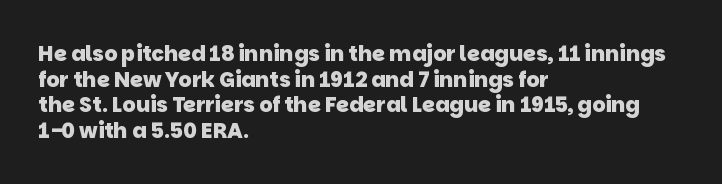
Does extra space separate the letters? No, they use regular spacing. The rendering anchors every line to the left-hand side. The baseline area is clear. Heavy-handed strokes throughout: this text is bold.
